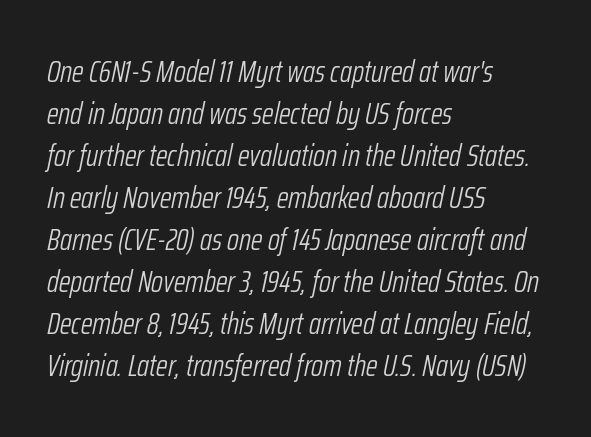
Q: Is the text bold? A: No.
Q: Is the text italic (slanted)? A: Yes, it leans right by about 12 degrees.
Q: Is the text underlined? A: No.
Q: How is the paragraph aligned? A: Left-aligned.
Q: Is the spacing between letters normal or unusually wide? A: Normal.
Q: Is the spacing between lines tight, normal or loose? A: Normal.
Q: Width (condensed, normal, or wide)? A: Condensed.
Q: Stroke contrast? A: Low.
Q: x-height? A: Medium.
Q: Monospaced? A: No.
